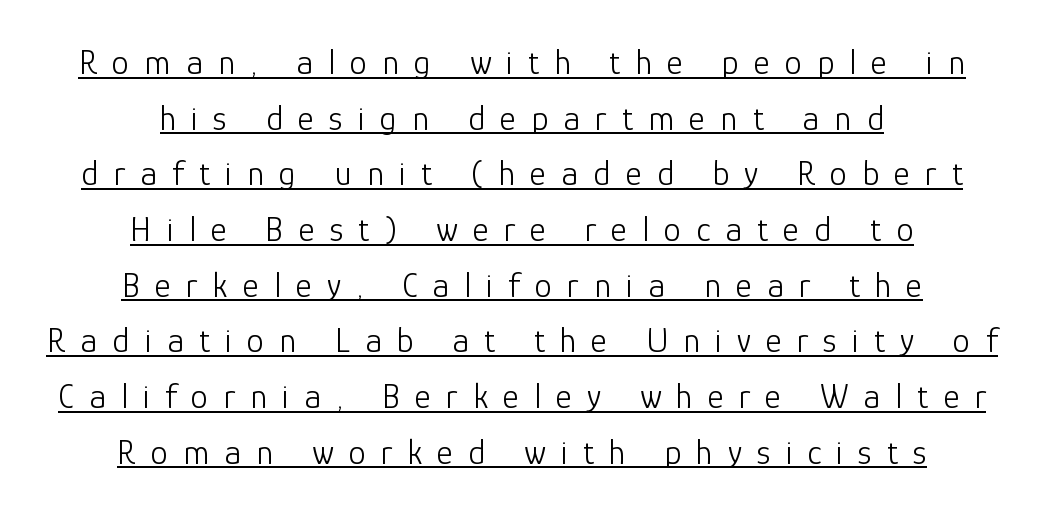
The image shows 35 px light sans-serif type, upright; set centered, normal line spacing (1.59x), unusually wide letter spacing (+0.43 em), underlined; low stroke contrast and a medium x-height.
